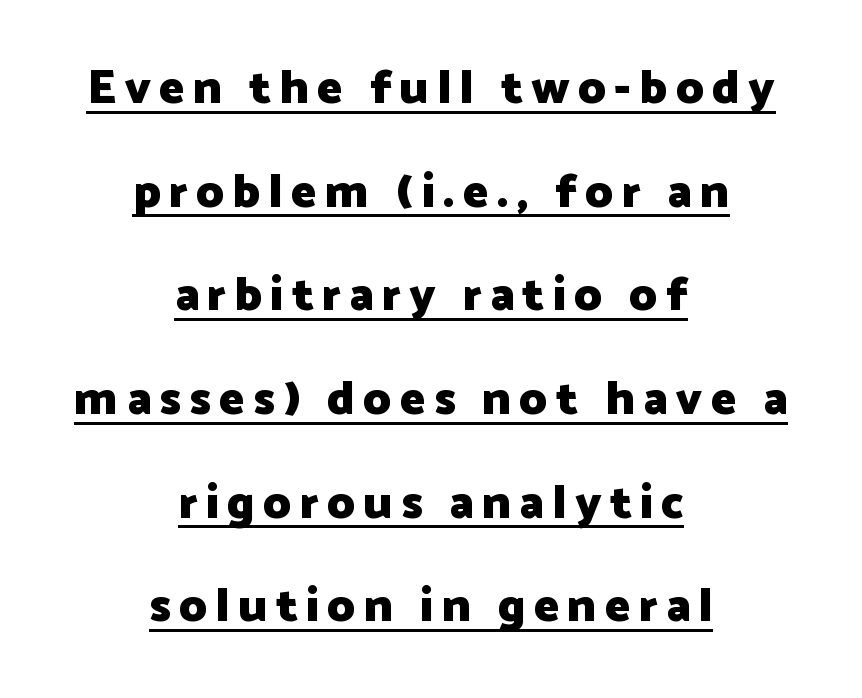
{"serif": "no", "italic": "no", "bold": "yes", "weight": "heavy", "width": "normal", "stroke_contrast": "low", "x_height": "medium", "monospaced": "no", "underline": "yes", "align": "center", "line_spacing": "loose", "line_spacing_ratio": 2.16, "glyph_px": 48}
